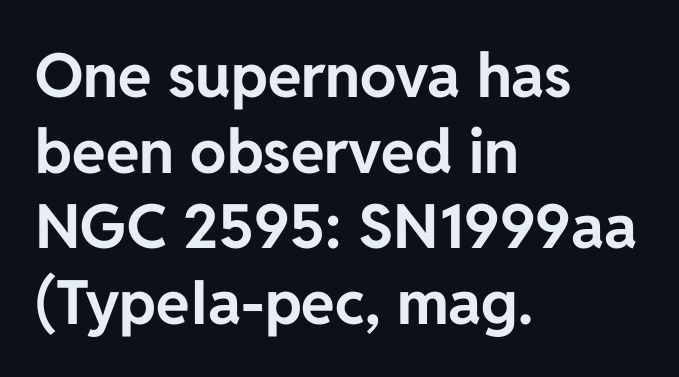
{"serif": "no", "italic": "no", "bold": "yes", "weight": "bold", "width": "normal", "stroke_contrast": "low", "x_height": "medium", "monospaced": "no", "underline": "no", "align": "left", "line_spacing_ratio": 1.24, "letter_spacing": "normal", "letter_spacing_em": 0.0, "glyph_px": 61}
